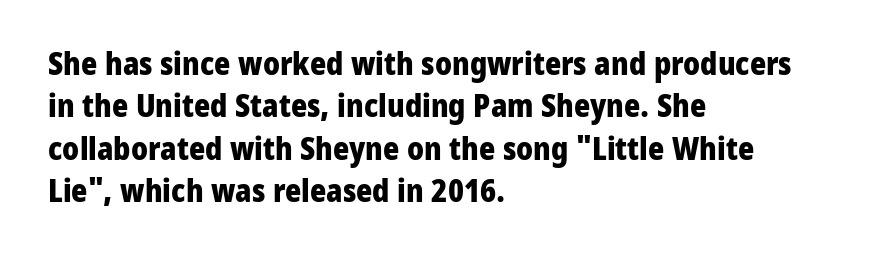
Q: Is the text bold? A: Yes.
Q: Is the text italic (slanted)? A: No, it is upright.
Q: Is the typeface a serif or a sans-serif typeface? A: Sans-serif.
Q: Is the text underlined? A: No.
Q: How is the paragraph aligned? A: Left-aligned.
Q: Is the spacing between letters normal or unusually wide? A: Normal.
Q: Is the spacing between lines tight, normal or loose? A: Normal.
Q: Width (condensed, normal, or wide)? A: Normal.
Q: Stroke contrast? A: Low.
Q: x-height? A: Medium.
Q: Monospaced? A: No.
